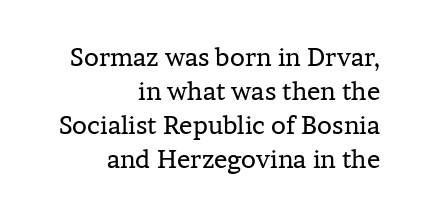
The letters stand straight up with perfectly vertical stems. Regarding leading, the lines here are spaced in the standard way. The strip under each line holds only bare page. Short note: letters normally spaced. Bold? No — there's no thickening of the strokes.
